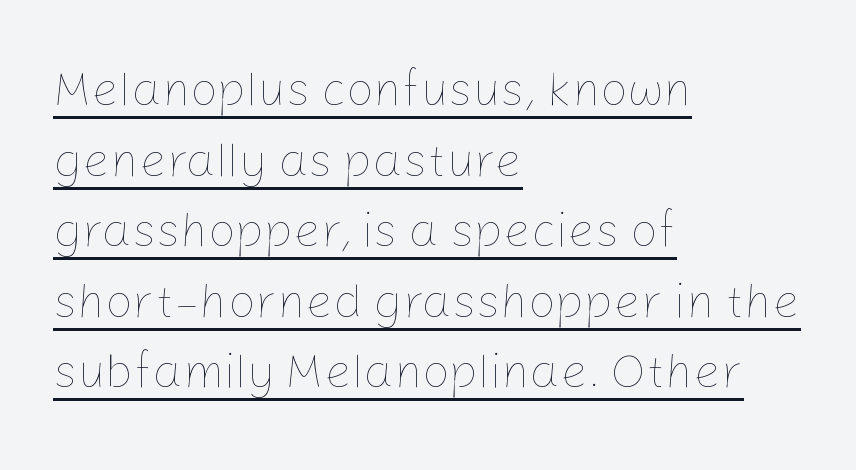
{"italic": "no", "bold": "no", "weight": "thin", "width": "normal", "stroke_contrast": "low", "x_height": "medium", "monospaced": "no", "underline": "yes", "align": "left", "line_spacing": "normal", "line_spacing_ratio": 1.47, "letter_spacing": "normal", "letter_spacing_em": 0.0, "glyph_px": 48}
